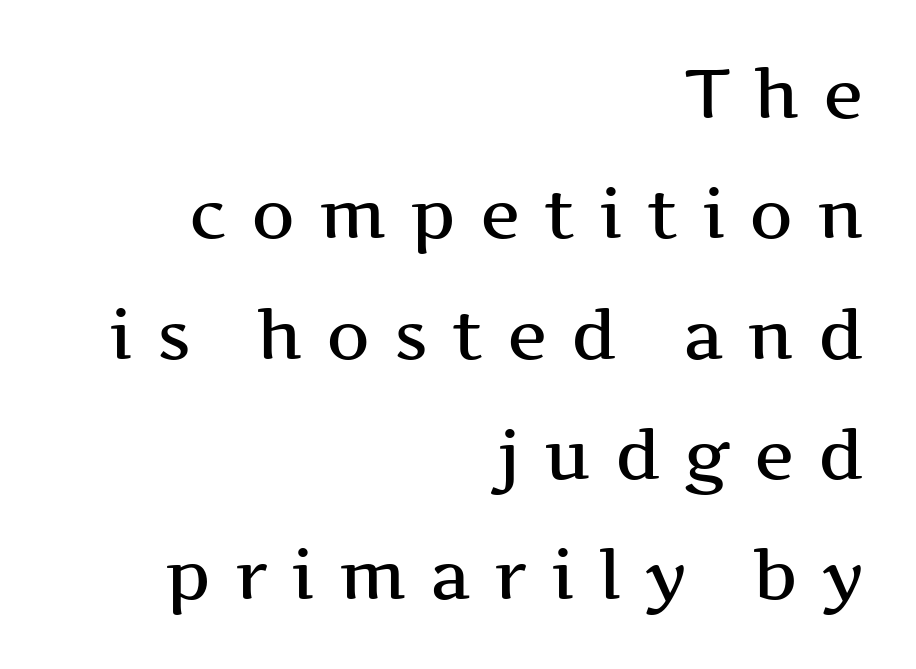
{"serif": "yes", "italic": "no", "width": "wide", "stroke_contrast": "medium", "x_height": "medium", "monospaced": "no", "underline": "no", "align": "right", "line_spacing_ratio": 1.77, "letter_spacing": "wide", "letter_spacing_em": 0.35, "glyph_px": 68}
